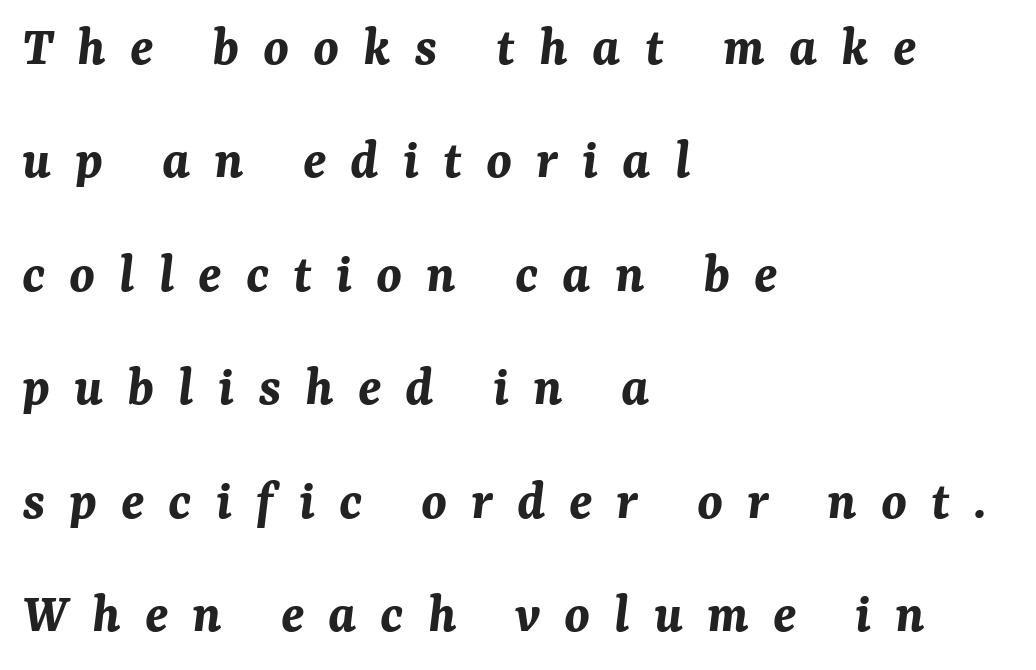
The image shows 57 px bold type, italic (leaning right); set left-aligned, loose line spacing (1.99x), unusually wide letter spacing (+0.42 em), not underlined; medium stroke contrast and a medium x-height.
